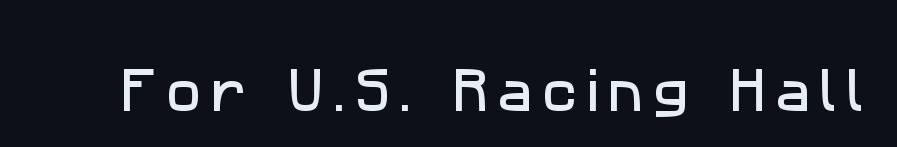
The image shows 47 px sans-serif type; set unusually wide letter spacing (+0.2 em), not underlined; low stroke contrast and a medium x-height.
